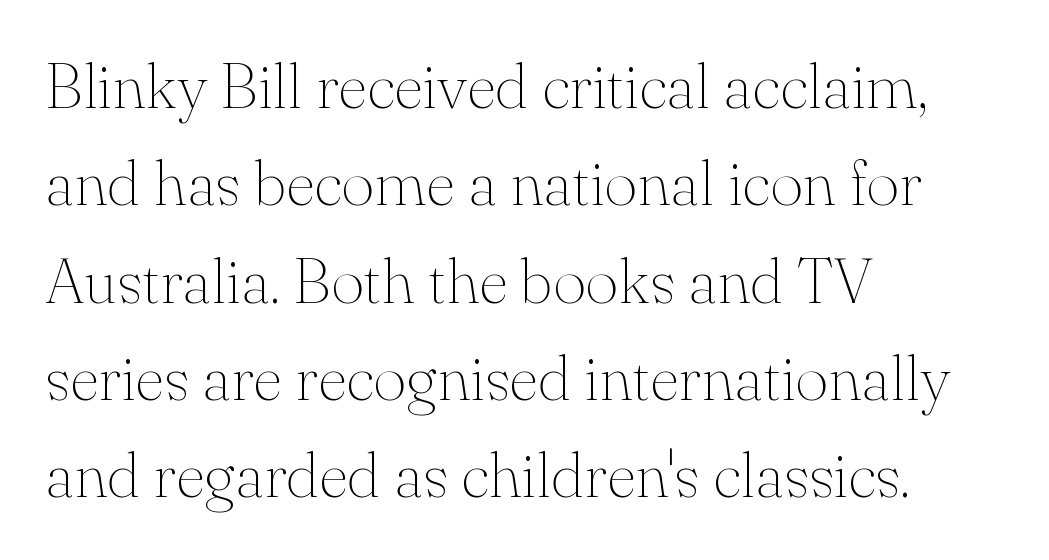
Q: Is the text bold? A: No.
Q: Is the text italic (slanted)? A: No, it is upright.
Q: Is the typeface a serif or a sans-serif typeface? A: Serif.
Q: Is the text underlined? A: No.
Q: How is the paragraph aligned? A: Left-aligned.
Q: Is the spacing between letters normal or unusually wide? A: Normal.
Q: Is the spacing between lines tight, normal or loose? A: Normal.
Q: Width (condensed, normal, or wide)? A: Normal.
Q: Stroke contrast? A: Medium.
Q: x-height? A: Small.
Q: Monospaced? A: No.
